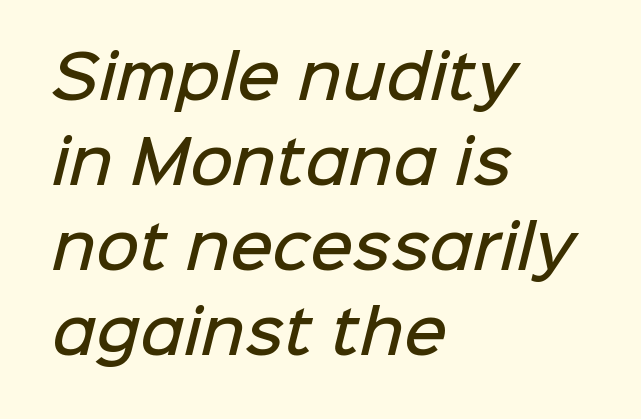
{"serif": "no", "bold": "semi", "weight": "semibold", "width": "normal", "stroke_contrast": "low", "x_height": "medium", "monospaced": "no", "underline": "no", "align": "left", "line_spacing": "normal", "line_spacing_ratio": 1.44, "letter_spacing": "normal", "letter_spacing_em": 0.0, "glyph_px": 59}
